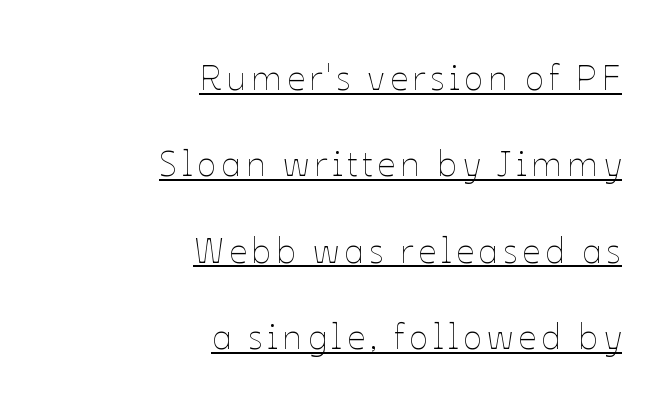
The image shows 36 px thin type, upright; set right-aligned, loose line spacing (2.4x), underlined; low stroke contrast and a medium x-height.
